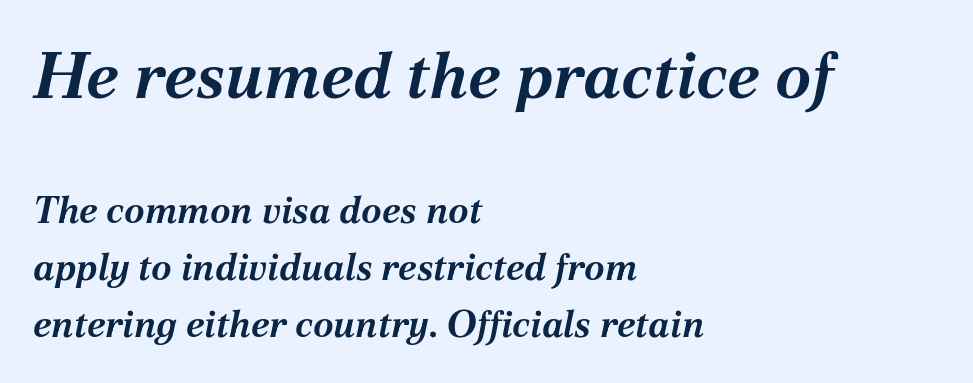
Q: Is the text bold? A: Yes.
Q: Is the text italic (slanted)? A: Yes, it leans right by about 12 degrees.
Q: Is the text underlined? A: No.
Q: How is the paragraph aligned? A: Left-aligned.
Q: Is the spacing between letters normal or unusually wide? A: Normal.
Q: Is the spacing between lines tight, normal or loose? A: Normal.
Q: Which block of text is set in a larger size, the first (top) or the second (bottom)? A: The first (top) one.
Q: Width (condensed, normal, or wide)? A: Normal.
Q: Stroke contrast? A: Medium.
Q: x-height? A: Medium.
Q: Monospaced? A: No.
